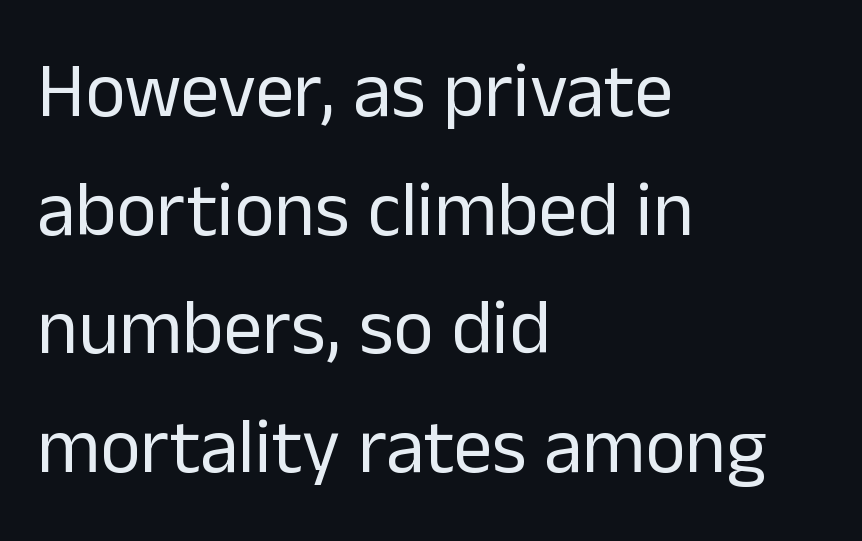
{"serif": "no", "italic": "no", "bold": "no", "weight": "regular", "width": "normal", "stroke_contrast": "low", "x_height": "medium", "monospaced": "no", "underline": "no", "align": "left", "line_spacing": "normal", "line_spacing_ratio": 1.54, "letter_spacing": "normal", "letter_spacing_em": 0.0, "glyph_px": 77}
